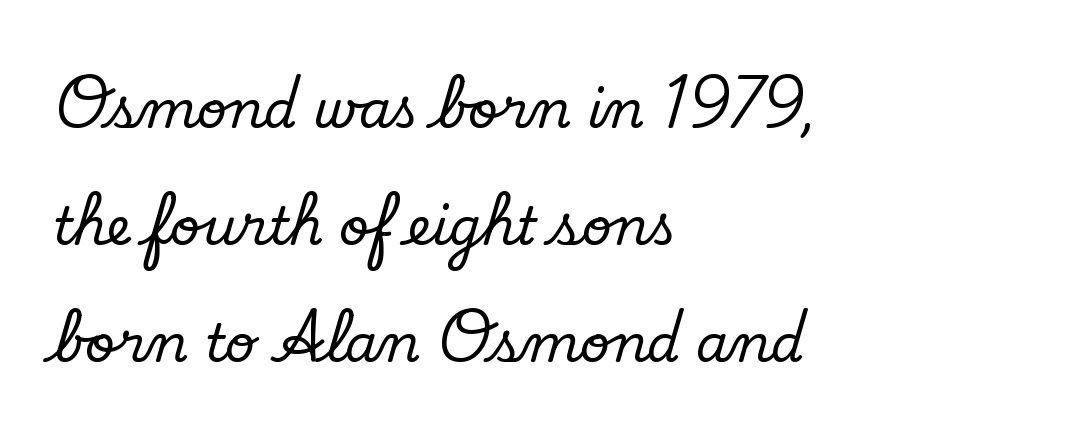
The image shows 52 px serif type; set left-aligned, loose line spacing (2.25x), normal letter spacing, not underlined; low stroke contrast and a small x-height.
